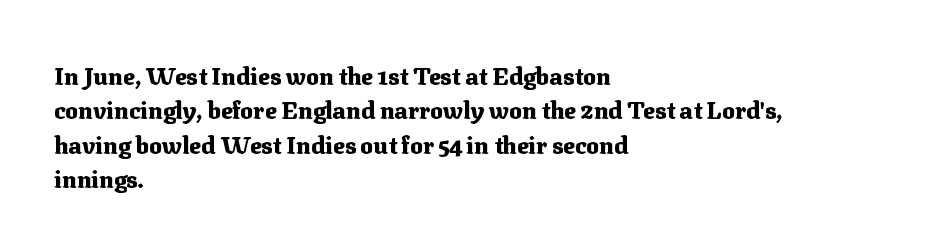
{"italic": "no", "bold": "yes", "underline": "no", "align": "left", "line_spacing": "normal", "line_spacing_ratio": 1.43, "letter_spacing": "normal", "letter_spacing_em": 0.0, "glyph_px": 24}
